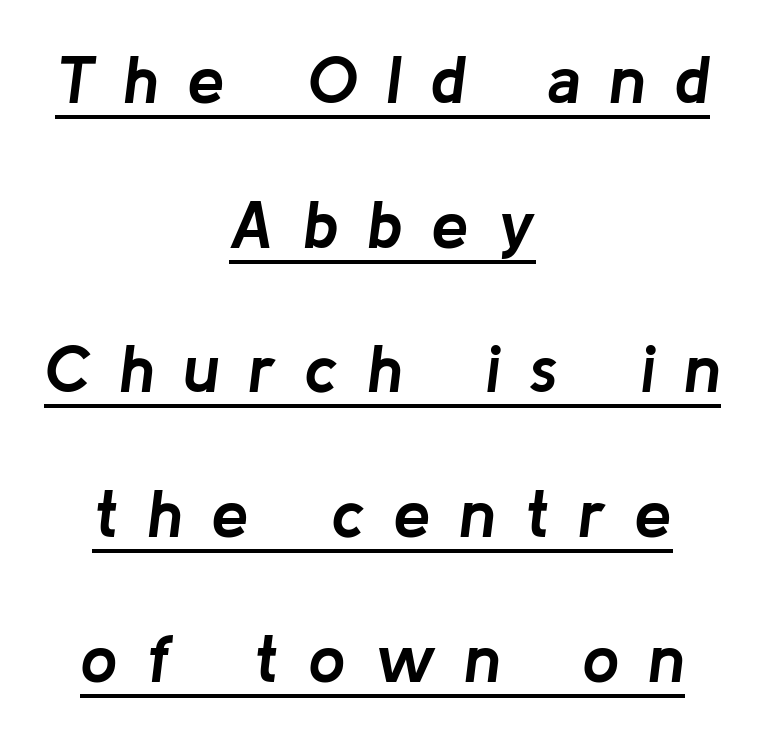
The text block is weighted toward neither margin, spreading evenly from the middle. Glance below the letters and you will spot a drawn line. Plenty of ink on the page — the face is bold. Does extra space separate the letters? Yes, quite a lot of it.
